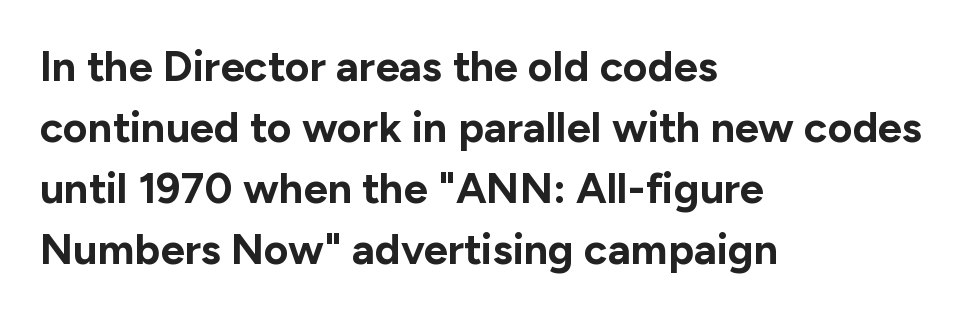
Q: Is the text bold? A: Yes.
Q: Is the text italic (slanted)? A: No, it is upright.
Q: Is the typeface a serif or a sans-serif typeface? A: Sans-serif.
Q: Is the text underlined? A: No.
Q: How is the paragraph aligned? A: Left-aligned.
Q: Is the spacing between letters normal or unusually wide? A: Normal.
Q: Is the spacing between lines tight, normal or loose? A: Normal.
Q: Width (condensed, normal, or wide)? A: Normal.
Q: Stroke contrast? A: Low.
Q: x-height? A: Medium.
Q: Monospaced? A: No.
